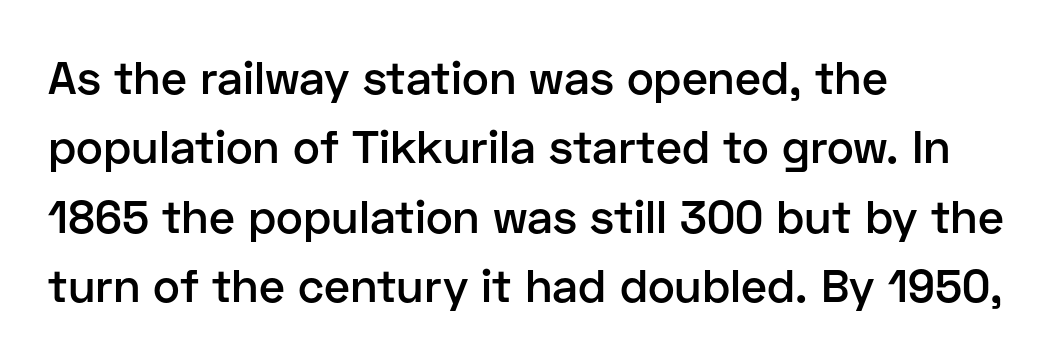
Q: Is the text bold? A: Semi-bold.
Q: Is the text italic (slanted)? A: No, it is upright.
Q: Is the typeface a serif or a sans-serif typeface? A: Sans-serif.
Q: Is the text underlined? A: No.
Q: How is the paragraph aligned? A: Left-aligned.
Q: Is the spacing between letters normal or unusually wide? A: Normal.
Q: Is the spacing between lines tight, normal or loose? A: Normal.
Q: Width (condensed, normal, or wide)? A: Normal.
Q: Stroke contrast? A: Low.
Q: x-height? A: Medium.
Q: Monospaced? A: No.
